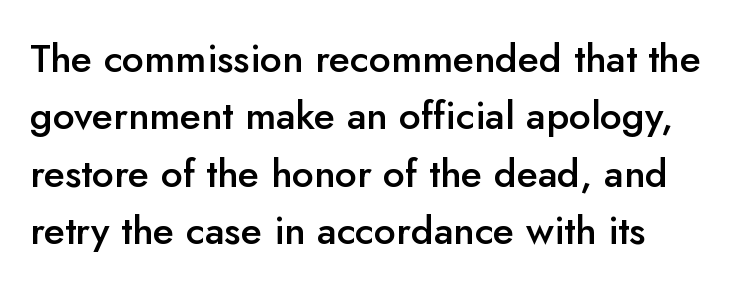
{"serif": "no", "italic": "no", "bold": "semi", "weight": "semibold", "width": "normal", "stroke_contrast": "low", "x_height": "small", "monospaced": "no", "underline": "no", "line_spacing": "normal", "line_spacing_ratio": 1.47, "letter_spacing": "normal", "letter_spacing_em": 0.0, "glyph_px": 39}
